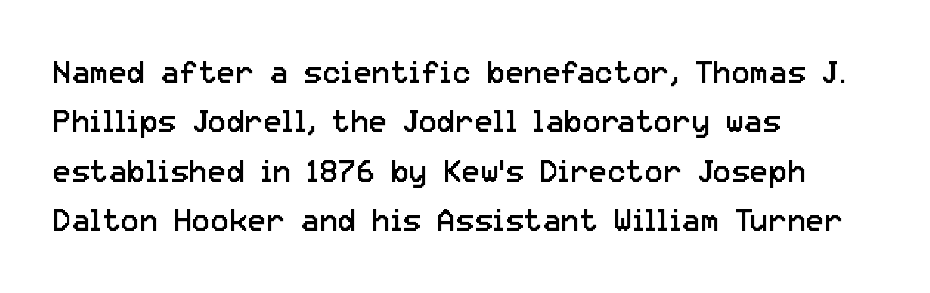
{"serif": "no", "italic": "no", "bold": "no", "weight": "regular", "width": "normal", "stroke_contrast": "low", "x_height": "medium", "monospaced": "no", "underline": "no", "align": "left", "line_spacing": "normal", "line_spacing_ratio": 1.59, "letter_spacing": "normal", "letter_spacing_em": 0.0, "glyph_px": 31}
